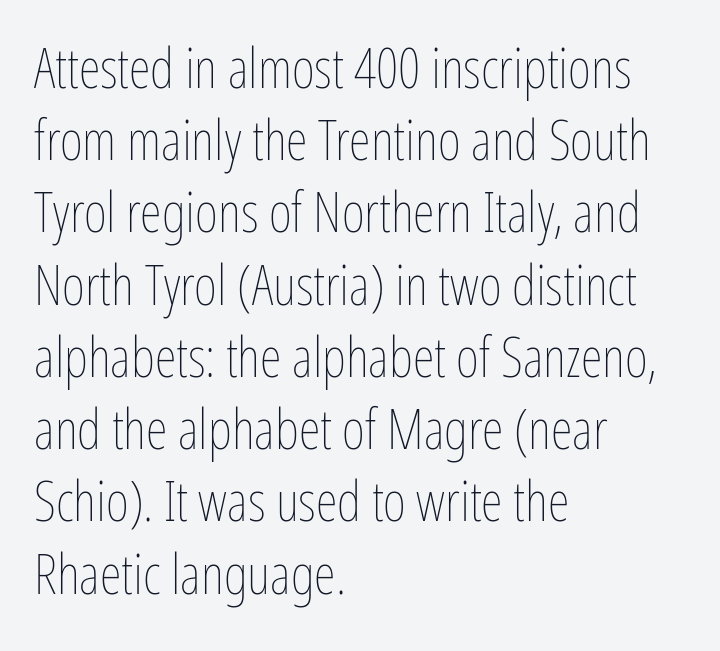
All the whitespace from short lines collects on the right. Think of a printed novel: that variable character pitch is what you see here. Stroke thickness stays within the range of a standard reading face or lighter. Default kerning and tracking; the words read as compact shapes. Quick note: interline space is typical. The font's upright variant was chosen for this text.
